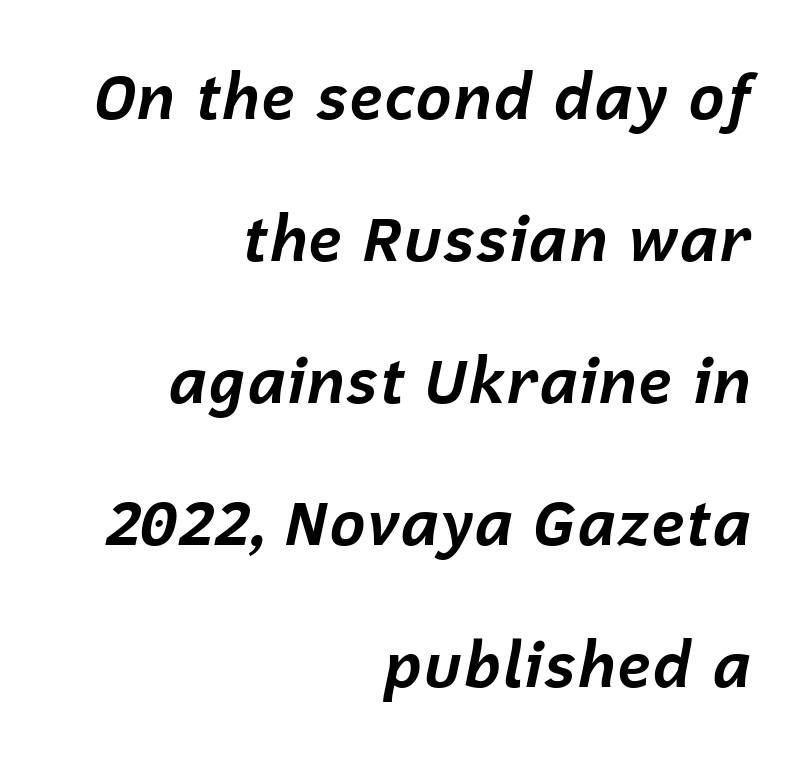
Anything drawn beneath the words? Only blank space. Each letter keeps its own natural width here, so spacing adapts to shape. Looking at the ascenders, they clearly lean. Heavy-handed strokes throughout: this text is bold.
